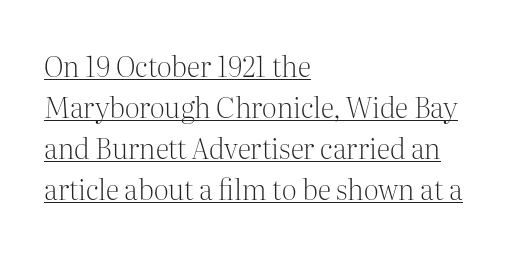
The image shows 28 px light serif type, upright; set left-aligned, normal line spacing (1.46x), normal letter spacing, underlined; medium stroke contrast and a medium x-height.
